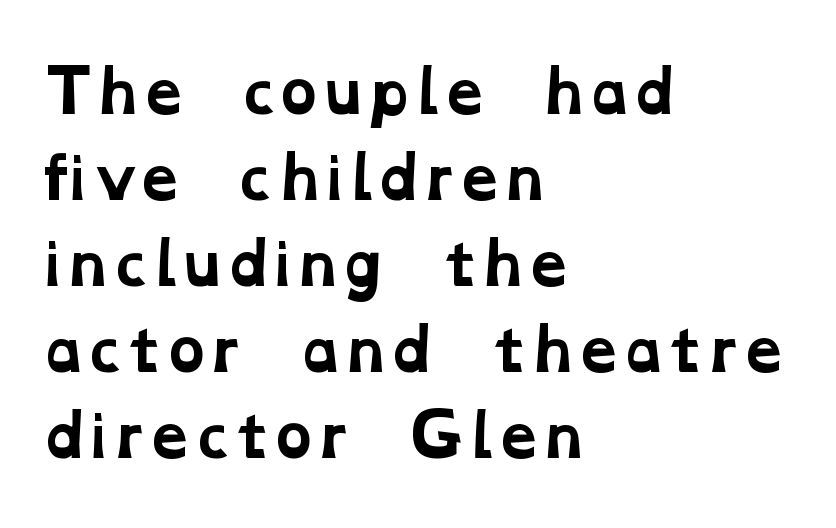
What stands out about the letter spacing? Nothing — it is the standard amount. Regarding leading, the lines here are spaced in the standard way. Reading down the block, your eye returns to a fixed left position each line. Are there feet on the stems? There are — it's a serif.
